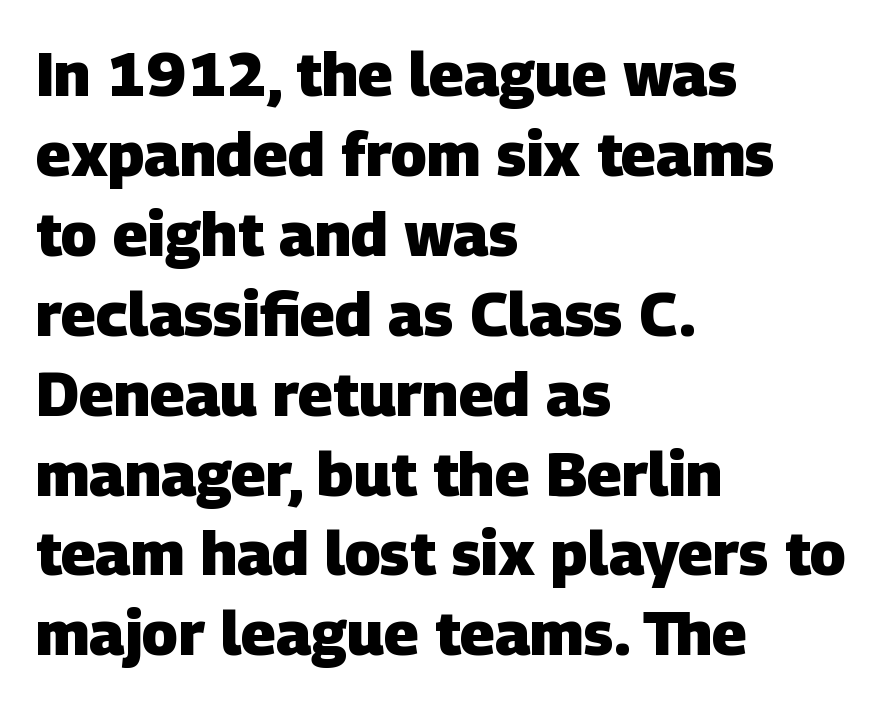
Look at the tracking — it's just the regular setting, nothing added. The lines are quadded left. A typesetter would label this face a sans. Chunky letters — that's bold for sure. The rendering uses a moderate line-height, typical for paragraphs. Check the space under the baseline: it is left empty.
